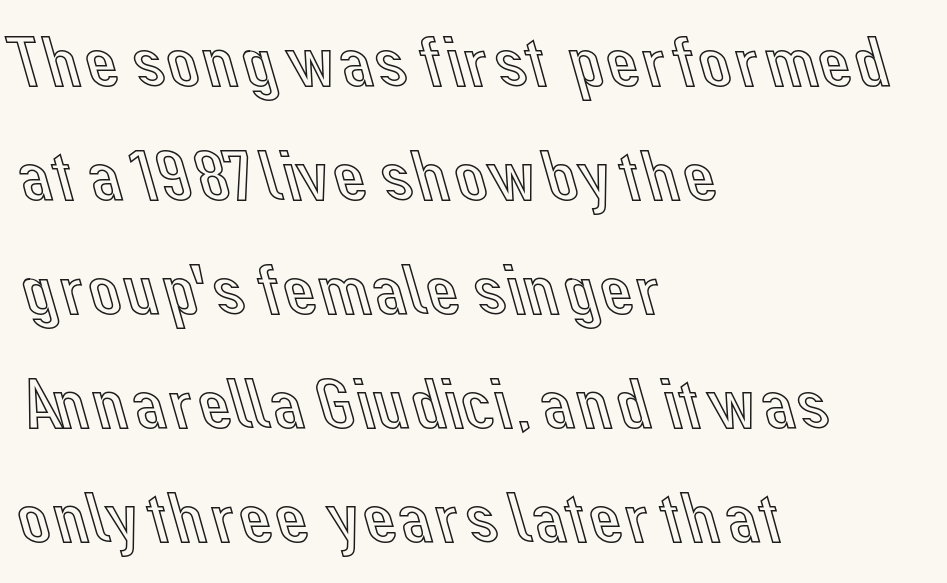
{"width": "normal", "x_height": "medium", "monospaced": "no", "underline": "no", "align": "left", "line_spacing": "normal", "line_spacing_ratio": 1.54, "letter_spacing": "normal", "letter_spacing_em": 0.0, "glyph_px": 74}
